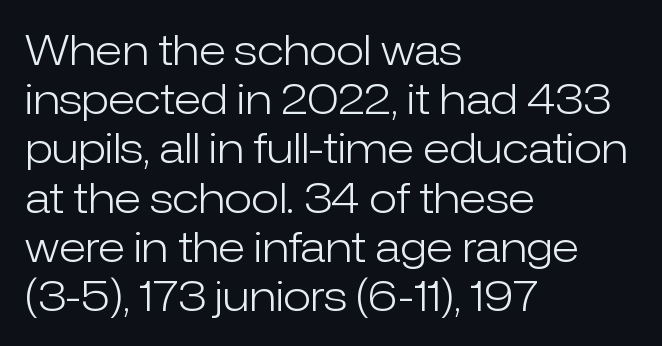
{"serif": "no", "italic": "no", "bold": "no", "weight": "light", "width": "normal", "stroke_contrast": "low", "x_height": "medium", "monospaced": "no", "underline": "no", "align": "left", "line_spacing_ratio": 1.2, "letter_spacing": "normal", "letter_spacing_em": 0.0, "glyph_px": 41}
